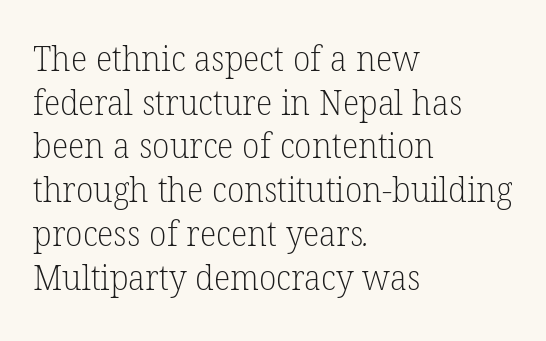
Q: Is the text bold? A: No.
Q: Is the typeface a serif or a sans-serif typeface? A: Serif.
Q: Is the text underlined? A: No.
Q: How is the paragraph aligned? A: Left-aligned.
Q: Is the spacing between letters normal or unusually wide? A: Normal.
Q: Is the spacing between lines tight, normal or loose? A: Normal.
Q: Width (condensed, normal, or wide)? A: Normal.
Q: Stroke contrast? A: Low.
Q: x-height? A: Medium.
Q: Monospaced? A: No.
